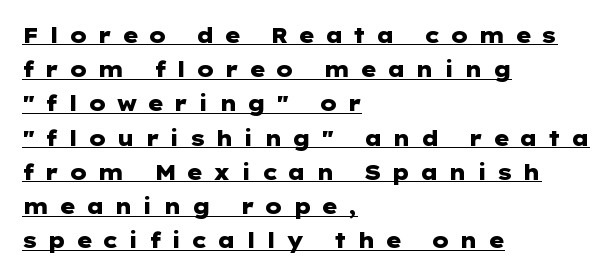
Q: Is the text bold? A: Yes.
Q: Is the text italic (slanted)? A: No, it is upright.
Q: Is the text underlined? A: Yes.
Q: How is the paragraph aligned? A: Left-aligned.
Q: Is the spacing between letters normal or unusually wide? A: Unusually wide.
Q: Is the spacing between lines tight, normal or loose? A: Normal.
